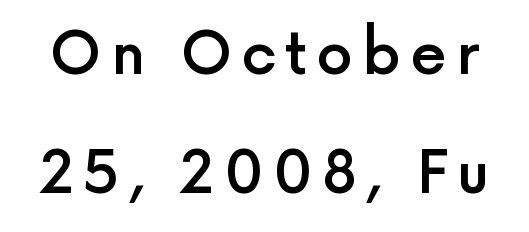
Do the characters align in a grid? No, the font is proportional. The characters display no serif detailing; their extremities are plain. Designer's note — italics off, roman on. Compared with an ordinary text face, these strokes are moderately heavier — a semibold.
